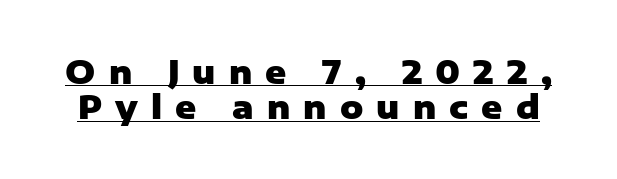
Q: Is the text bold? A: Yes.
Q: Is the text italic (slanted)? A: No, it is upright.
Q: Is the typeface a serif or a sans-serif typeface? A: Sans-serif.
Q: Is the text underlined? A: Yes.
Q: Is the spacing between letters normal or unusually wide? A: Unusually wide.
Q: Is the spacing between lines tight, normal or loose? A: Tight.
Q: Width (condensed, normal, or wide)? A: Normal.
Q: Stroke contrast? A: Low.
Q: x-height? A: Medium.
Q: Monospaced? A: No.
